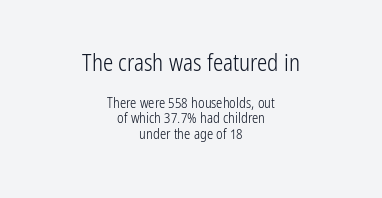
Q: Is the text bold? A: No.
Q: Is the text italic (slanted)? A: No, it is upright.
Q: Is the text underlined? A: No.
Q: How is the paragraph aligned? A: Centered.
Q: Is the spacing between letters normal or unusually wide? A: Normal.
Q: Is the spacing between lines tight, normal or loose? A: Tight.
Q: Which block of text is set in a larger size, the first (top) or the second (bottom)? A: The first (top) one.
